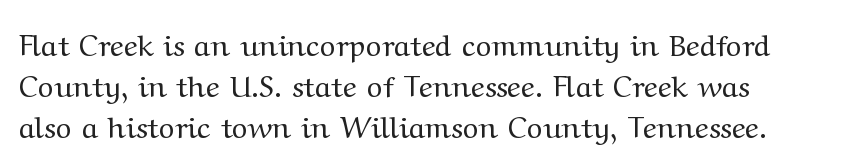
Stems and bowls with no extra thickness — not bold. Honestly, the row spacing looks completely unremarkable. Nobody drew a line under any word here. Style check: upright. No extra tracking has been applied to these lines. Classification — serif.
